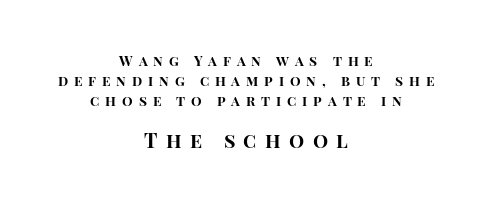
The image shows 20 px bold type, upright; set centered, normal line spacing (1.42x), unusually wide letter spacing (+0.42 em), not underlined; the second (bottom) block is 1.43x larger.
